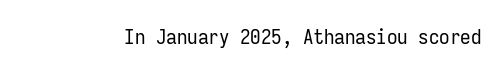
The image shows 21 px text type, upright; set normal letter spacing, not underlined.
